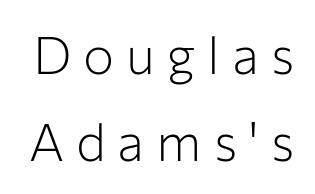
Q: Is the text bold? A: No.
Q: Is the text italic (slanted)? A: No, it is upright.
Q: Is the typeface a serif or a sans-serif typeface? A: Sans-serif.
Q: Is the text underlined? A: No.
Q: Is the spacing between letters normal or unusually wide? A: Unusually wide.
Q: Is the spacing between lines tight, normal or loose? A: Normal.
Q: Width (condensed, normal, or wide)? A: Normal.
Q: Stroke contrast? A: Low.
Q: x-height? A: Medium.
Q: Monospaced? A: No.
